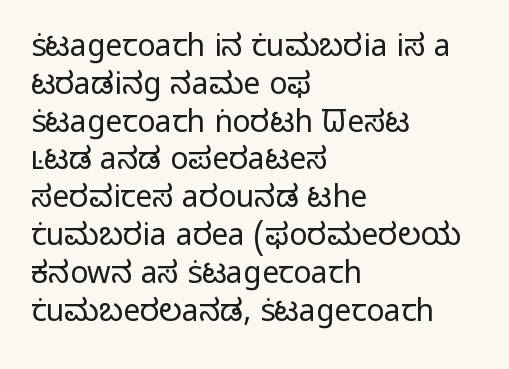
{"serif": "no", "italic": "no", "bold": "no", "weight": "light", "width": "normal", "stroke_contrast": "low", "x_height": "medium", "monospaced": "no", "underline": "no", "align": "left", "line_spacing": "normal", "line_spacing_ratio": 1.26, "letter_spacing": "normal", "letter_spacing_em": 0.0, "glyph_px": 30}
